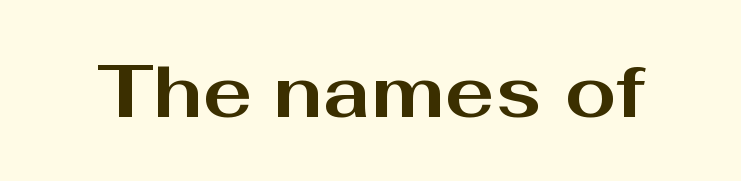
Look at the tracking — it's just the regular setting, nothing added. Note: no serifs on the glyphs. Compared with an ordinary text face, these strokes are far heavier — a full bold. Spacing verdict: proportional, widths tailored to each character. Posture: upright roman.
